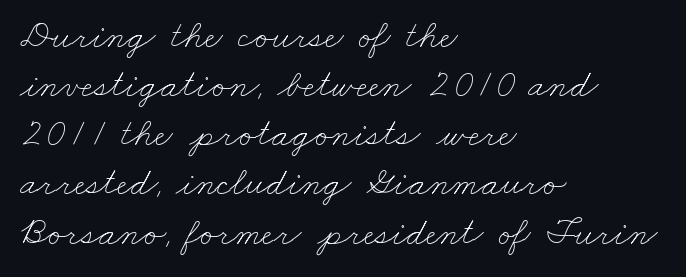
{"bold": "no", "weight": "thin", "width": "wide", "stroke_contrast": "low", "x_height": "small", "monospaced": "no", "underline": "no", "align": "left", "line_spacing": "normal", "line_spacing_ratio": 1.26, "letter_spacing": "normal", "letter_spacing_em": 0.0, "glyph_px": 39}
